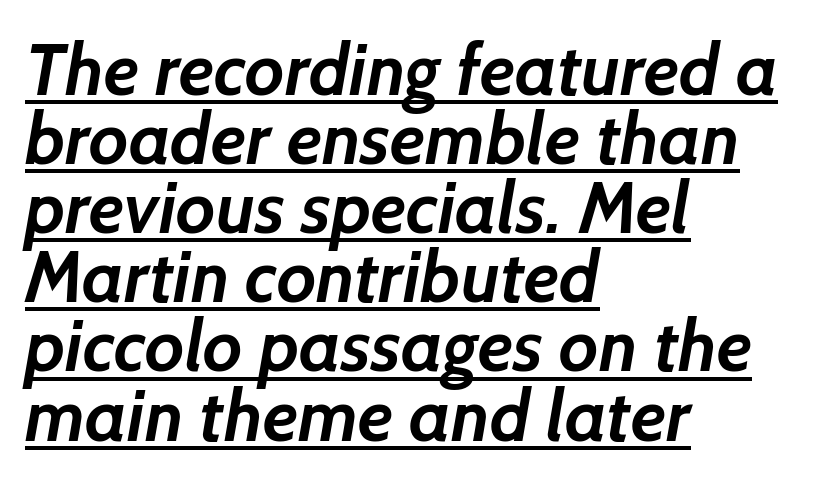
The string is rendered with underlining switched on. These lines stack with their left ends in a neat column. Leading: reduced. Examine the stroke ends and you'll find no serifs.
